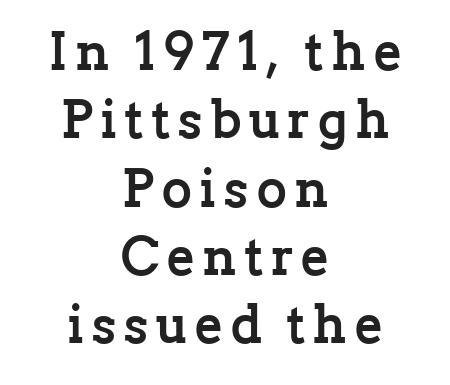
The image shows 53 px semibold serif type, upright; set centered, normal line spacing (1.29x), not underlined; low stroke contrast and a medium x-height.
